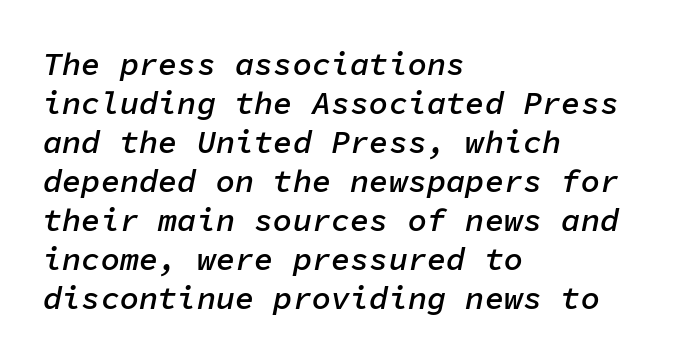
Q: Is the text bold? A: Semi-bold.
Q: Is the text italic (slanted)? A: Yes, it leans right by about 11 degrees.
Q: Is the text underlined? A: No.
Q: How is the paragraph aligned? A: Left-aligned.
Q: Is the spacing between letters normal or unusually wide? A: Normal.
Q: Width (condensed, normal, or wide)? A: Normal.
Q: Stroke contrast? A: Low.
Q: x-height? A: Medium.
Q: Monospaced? A: Yes.
